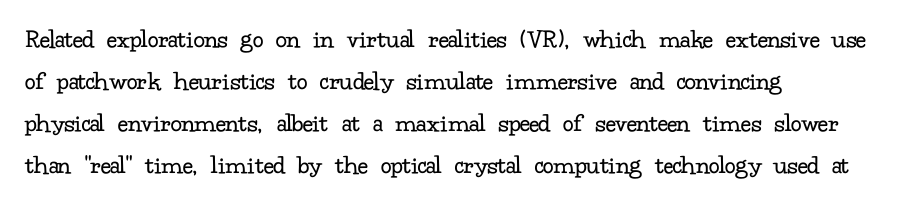
Anything drawn beneath the words? Only blank space. Each word holds together tightly as a unit, with standard inter-letter gaps. Each stroke keeps to a modest, everyday thickness or less. Normally led — the rows are evenly, conventionally spaced. In CSS terms this would be text-align: left. Does the lettering tilt? It doesn't — this is upright.
